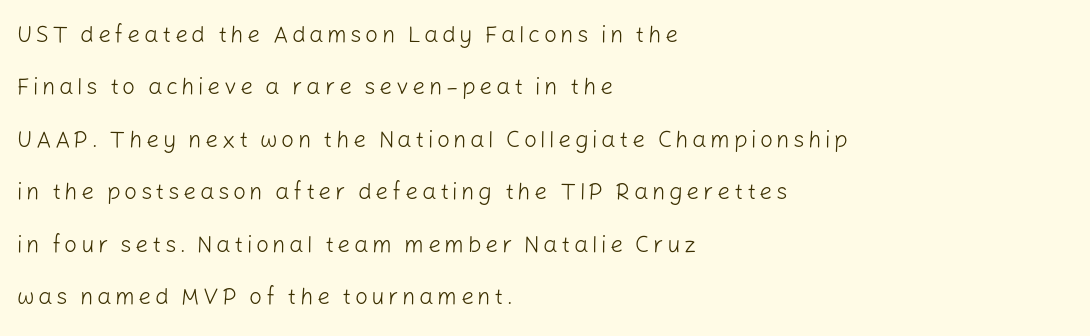
Q: Is the text bold? A: No.
Q: Is the text italic (slanted)? A: No, it is upright.
Q: Is the text underlined? A: No.
Q: How is the paragraph aligned? A: Left-aligned.
Q: Is the spacing between lines tight, normal or loose? A: Loose.
